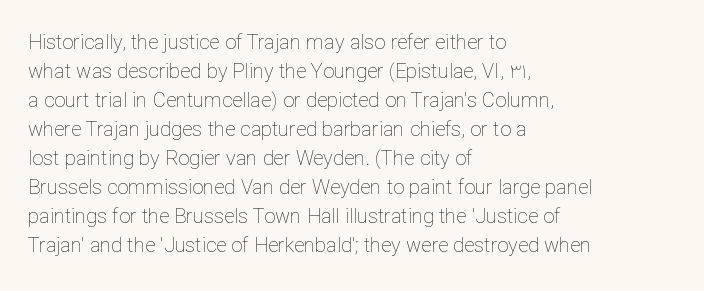
{"italic": "no", "bold": "no", "underline": "no", "align": "left", "line_spacing": "normal", "line_spacing_ratio": 1.45, "letter_spacing": "normal", "letter_spacing_em": 0.0, "glyph_px": 20}
